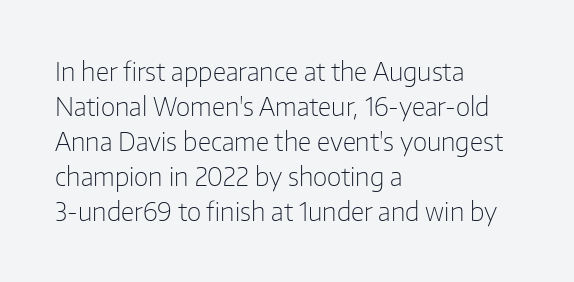
Q: Is the text bold? A: No.
Q: Is the text italic (slanted)? A: No, it is upright.
Q: Is the text underlined? A: No.
Q: How is the paragraph aligned? A: Left-aligned.
Q: Is the spacing between letters normal or unusually wide? A: Normal.
Q: Is the spacing between lines tight, normal or loose? A: Normal.
